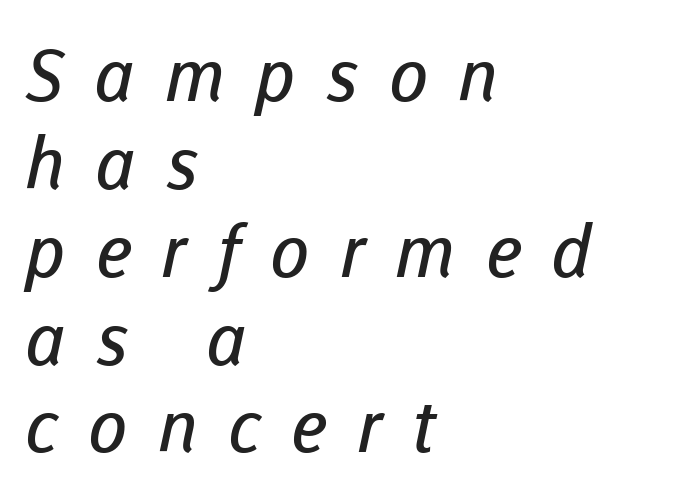
{"serif": "no", "bold": "no", "weight": "regular", "width": "normal", "stroke_contrast": "low", "x_height": "medium", "monospaced": "no", "underline": "no", "align": "left", "line_spacing_ratio": 1.22, "letter_spacing": "wide", "letter_spacing_em": 0.42, "glyph_px": 72}
